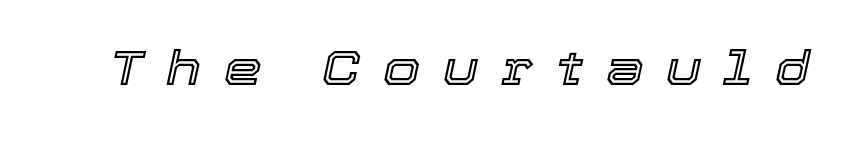
{"italic": "yes", "lean": "right", "slant_degrees": 12, "width": "normal", "x_height": "medium", "monospaced": "no", "underline": "no", "letter_spacing": "wide", "letter_spacing_em": 0.47, "glyph_px": 48}
